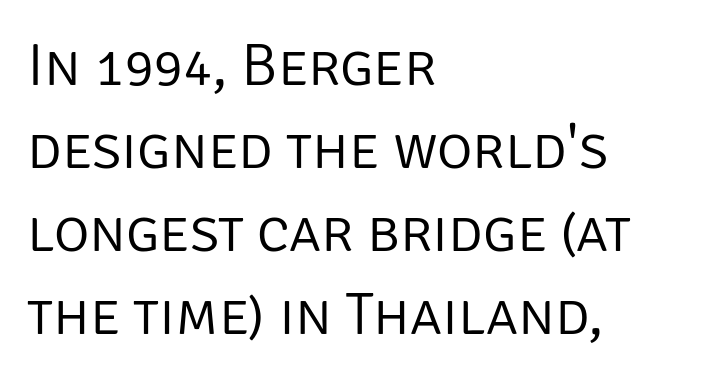
The image shows 61 px light sans-serif type, upright; set left-aligned, normal line spacing (1.36x), normal letter spacing, not underlined; low stroke contrast and a large x-height.
